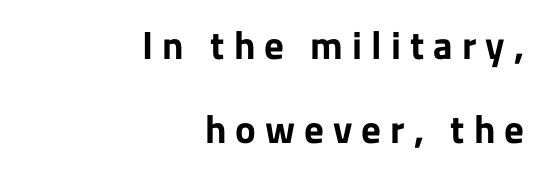
{"serif": "no", "italic": "no", "bold": "yes", "weight": "bold", "width": "normal", "stroke_contrast": "low", "x_height": "medium", "monospaced": "no", "underline": "no", "align": "right", "line_spacing": "loose", "line_spacing_ratio": 2.16, "letter_spacing": "wide", "letter_spacing_em": 0.23, "glyph_px": 39}
